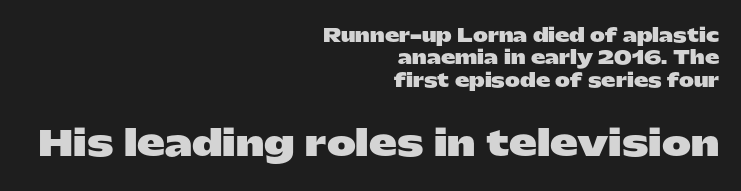
The image shows 35 px heavy, wide sans-serif type, upright; set right-aligned, normal line spacing (1.25x), normal letter spacing, not underlined; the second (bottom) block is 1.94x larger; low stroke contrast and a medium x-height.
